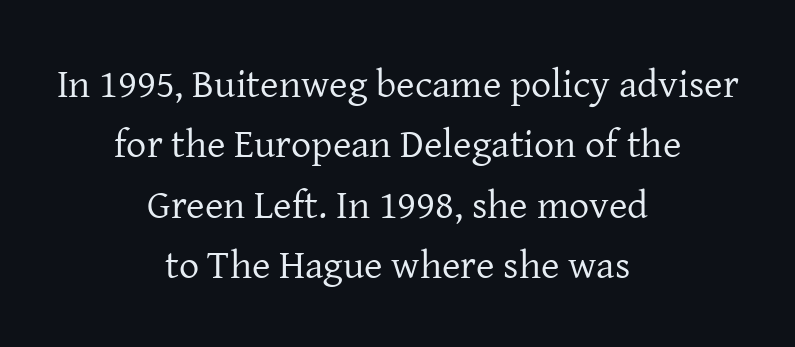
Proportional: the letters do not fall into vertical columns. A quiet, ordinary-to-light weight characterises the typeface. Every stem runs plumb, perpendicular to the baseline. What's the leading like? Ordinary, nothing unusual.
